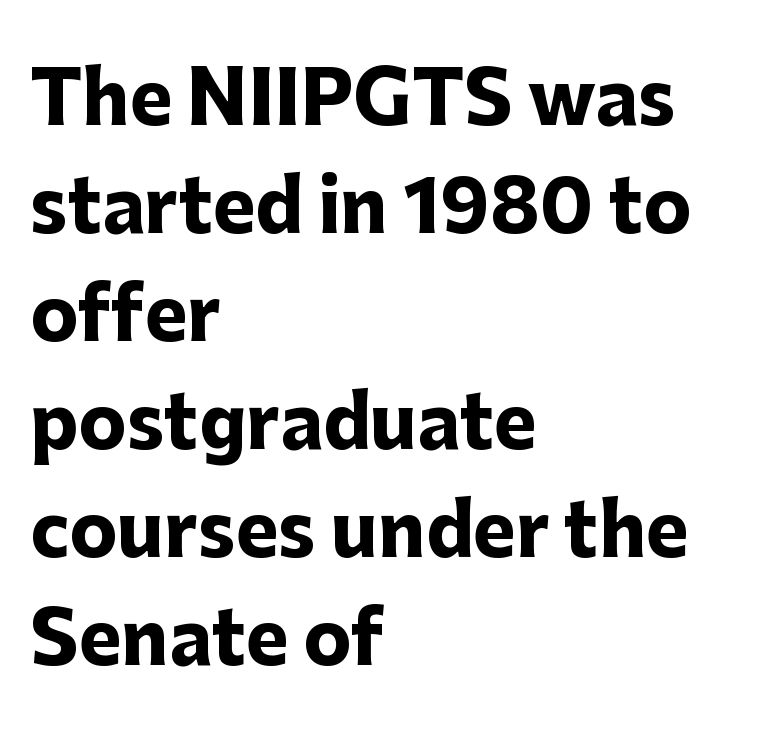
The image shows 72 px heavy sans-serif type, upright; set left-aligned, normal line spacing (1.5x), normal letter spacing, not underlined; low stroke contrast and a medium x-height.
